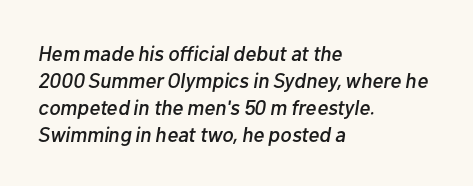
{"italic": "yes", "lean": "right", "slant_degrees": 10, "underline": "no", "align": "left", "line_spacing": "normal", "line_spacing_ratio": 1.29, "letter_spacing": "normal", "letter_spacing_em": 0.0, "glyph_px": 21}
